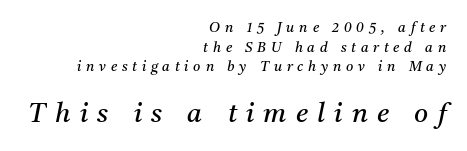
The image shows 27 px text type, italic (leaning right); set right-aligned, normal line spacing (1.4x), unusually wide letter spacing (+0.34 em), not underlined; the second (bottom) block is 1.93x larger.
